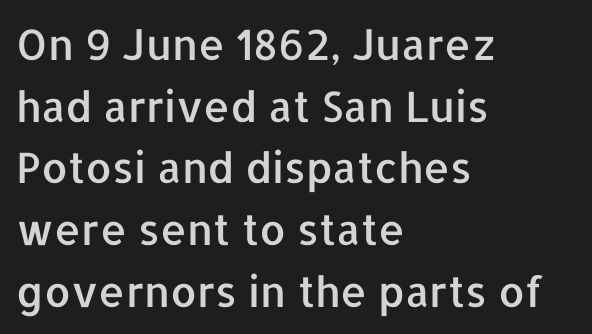
{"serif": "no", "italic": "no", "width": "normal", "stroke_contrast": "low", "x_height": "medium", "monospaced": "no", "underline": "no", "align": "left", "line_spacing": "normal", "line_spacing_ratio": 1.47, "letter_spacing": "normal", "letter_spacing_em": 0.0, "glyph_px": 42}
